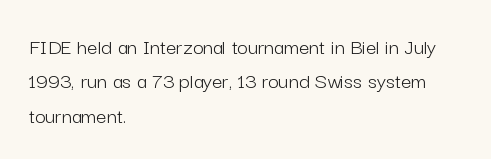
Observe the ordinary spacing: letters are neighbours, not strangers. Only glyphs here, with clear space below each row. Honestly, the row spacing looks completely unremarkable. No letter is thick-stroked: the sample isn't bold.
